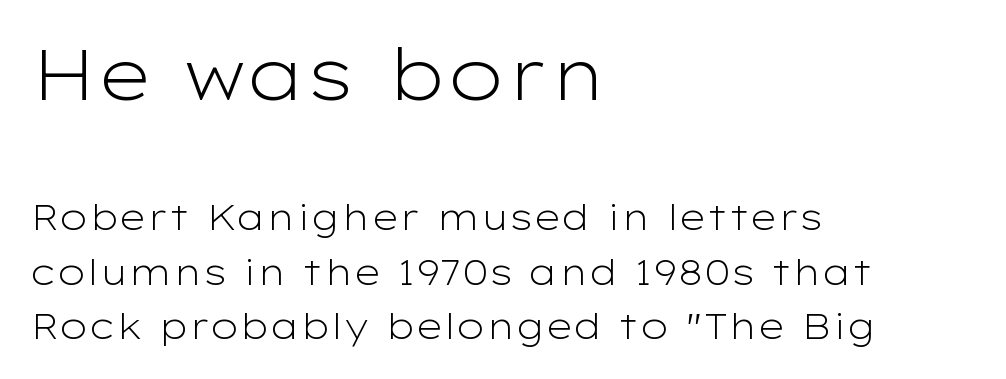
The image shows 70 px light, wide sans-serif type, upright; set left-aligned, normal line spacing (1.56x), normal letter spacing, not underlined; the first (top) block is 2.0x larger; low stroke contrast and a medium x-height.
